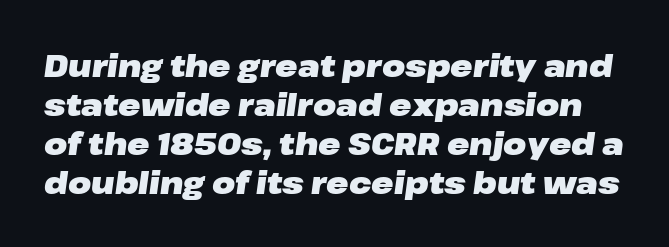
Q: Is the text bold? A: Yes.
Q: Is the text italic (slanted)? A: Yes, it leans right by about 8 degrees.
Q: Is the text underlined? A: No.
Q: Is the spacing between letters normal or unusually wide? A: Normal.
Q: Is the spacing between lines tight, normal or loose? A: Normal.
Q: Width (condensed, normal, or wide)? A: Wide.
Q: Stroke contrast? A: Low.
Q: x-height? A: Medium.
Q: Monospaced? A: No.
